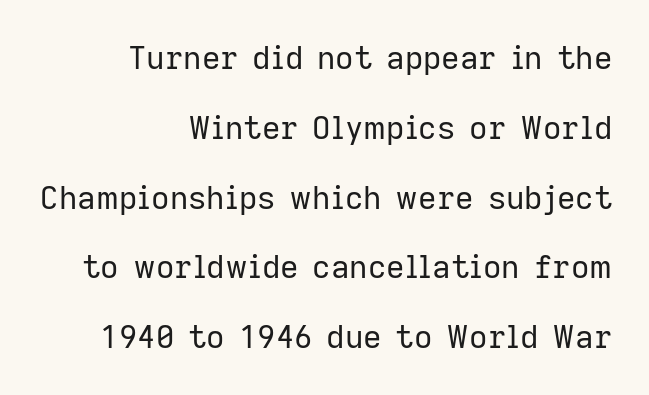
The image shows 32 px regular-weight sans-serif type, upright; set right-aligned, loose line spacing (2.18x), normal letter spacing, not underlined; low stroke contrast and a medium x-height.
